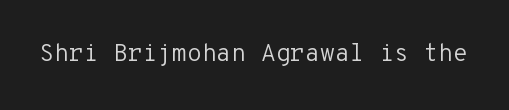
Only glyphs here, with clear space below each row. Notice how the stems are strictly vertical — no italics here. Between one letter and the next there's only the usual sliver of space. Is this a heavy cut? Hardly; it is regular or lighter.
